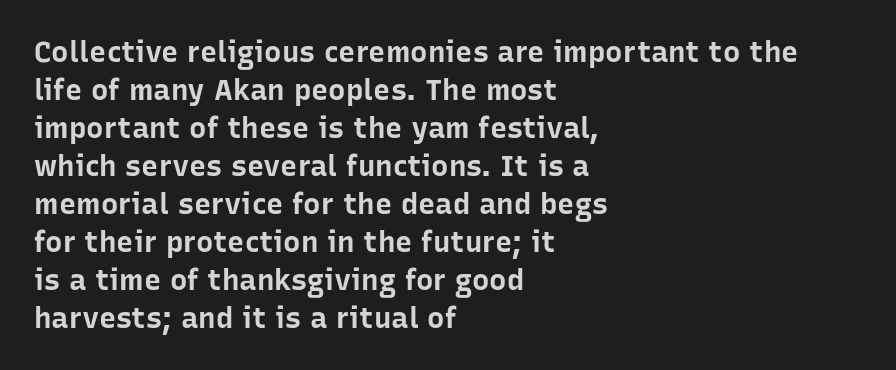
Alignment: flush left. Does extra space separate the letters? No, they use regular spacing. Varying glyph widths throughout — classic text-font behaviour. One glance says typical: line gaps are just what's usual. Descender tails drop into unmarked territory. It's the straight-up-and-down kind of type.
